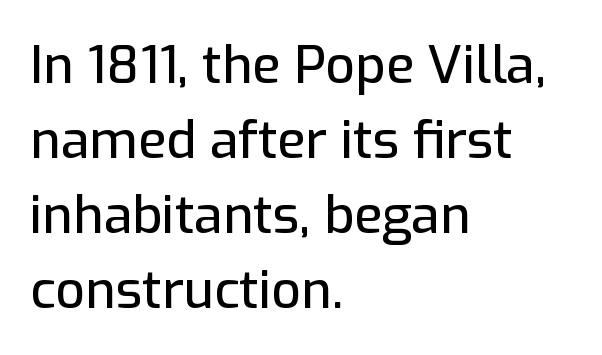
What kind of face is this? One without serifs — a sans. The words here are not underlined. Vertical strokes here are truly vertical. The passage is arranged the way most books set body copy — flush left. Honestly, the row spacing looks completely unremarkable. A typesetter would call this proportional, since set widths differ per character.
